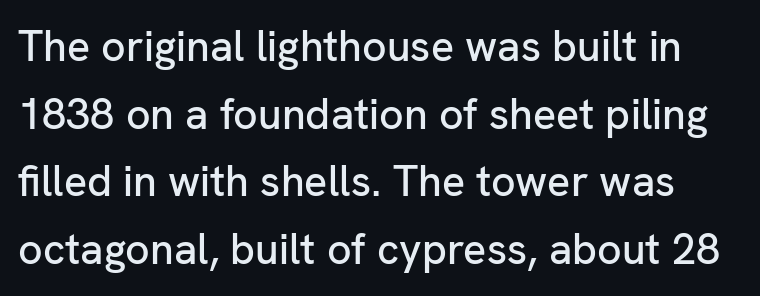
Regarding serifs, this sample does without them. Upright lettering throughout. The type is set solid horizontally, with unmodified tracking. If you measured baseline to baseline, you'd find a middling distance. A typesetter would call this proportional, since set widths differ per character.
